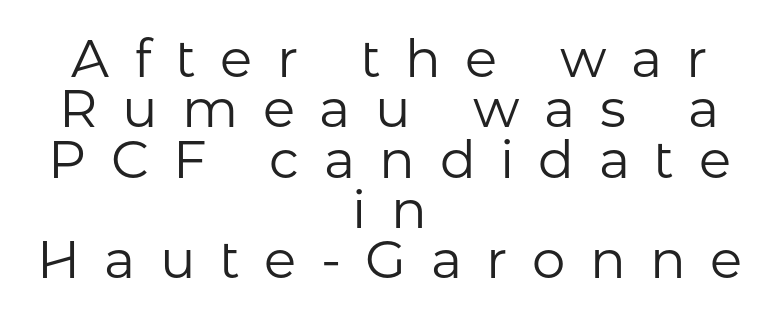
The image shows 53 px regular-weight sans-serif type, upright; set centered, tight line spacing (0.95x), unusually wide letter spacing (+0.46 em), not underlined; low stroke contrast and a medium x-height.
